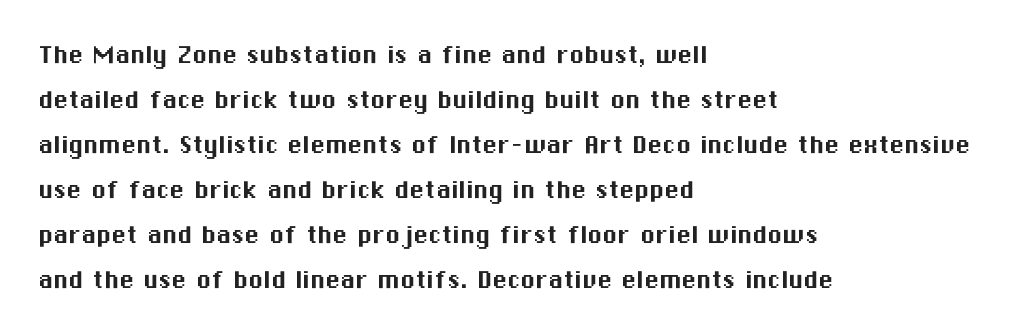
Words float on clear page, feet unadorned. Glyph-to-glyph distance matches everyday printed text. These lines are rendered in a variable-pitch font. Whoever set this chose a conventional vertical rhythm.
